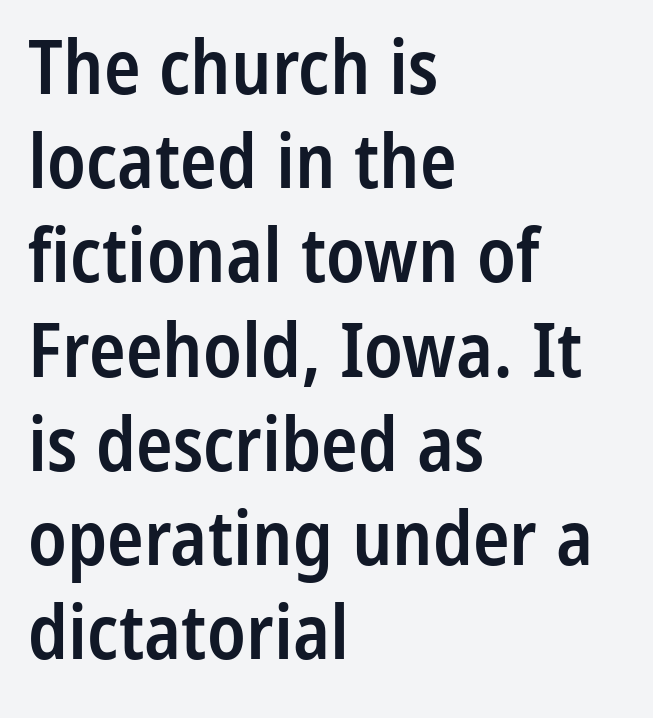
The space beneath each line is pristine and unruled. The rag falls on the right side of this text block. Caption: standard tracking, unaltered. Proportional: the letters do not fall into vertical columns.
